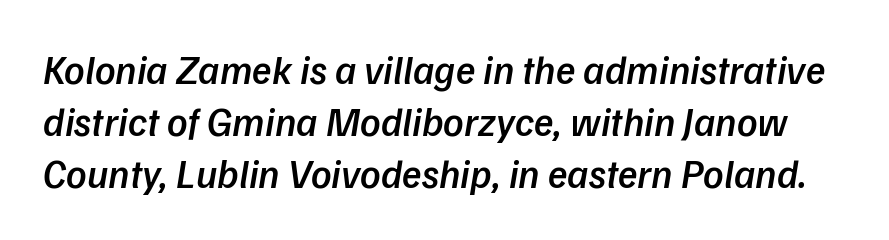
Characters follow at the spacing the type designer built in. If you drew a line through each stem, it would be angled. Baseline-to-baseline distance is the conventional proportion of letter height. The specimen omits any rule beneath the text block's lines.
